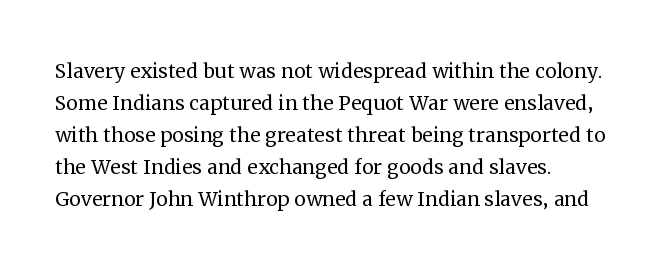
Q: Is the text bold? A: No.
Q: Is the text italic (slanted)? A: No, it is upright.
Q: Is the text underlined? A: No.
Q: How is the paragraph aligned? A: Left-aligned.
Q: Is the spacing between letters normal or unusually wide? A: Normal.
